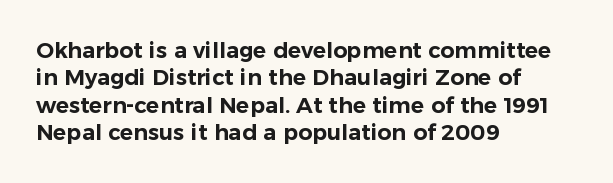
{"italic": "no", "underline": "no", "align": "left", "line_spacing": "normal", "line_spacing_ratio": 1.25, "letter_spacing": "normal", "letter_spacing_em": 0.0, "glyph_px": 22}
